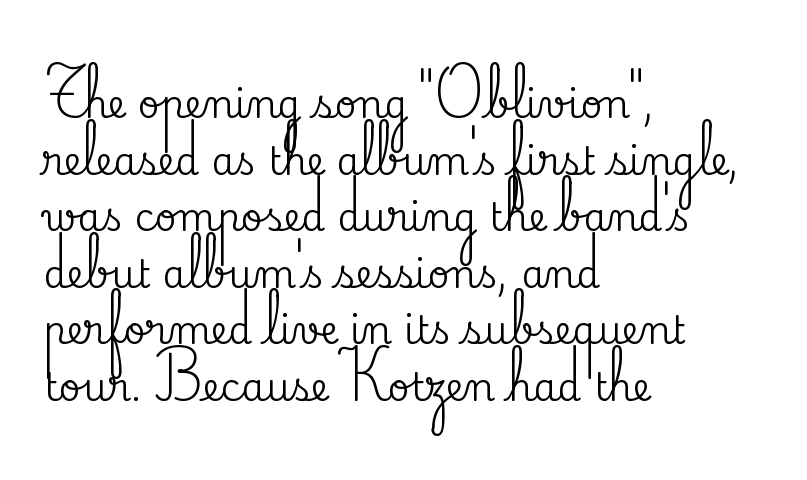
The image shows 38 px serif type, upright; set left-aligned, normal line spacing (1.49x), normal letter spacing, not underlined; medium stroke contrast and a small x-height.
